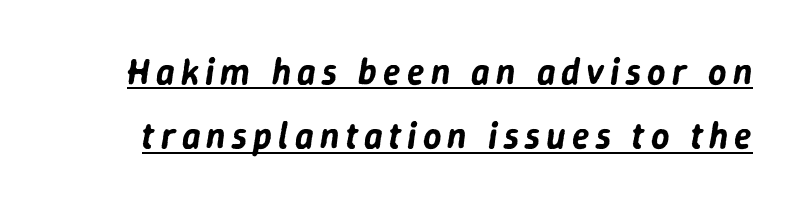
Rendered with sloped, italic letterforms. This sample has the flowing, uneven cadence of proportional lettering. Every word sits above its own underline.
